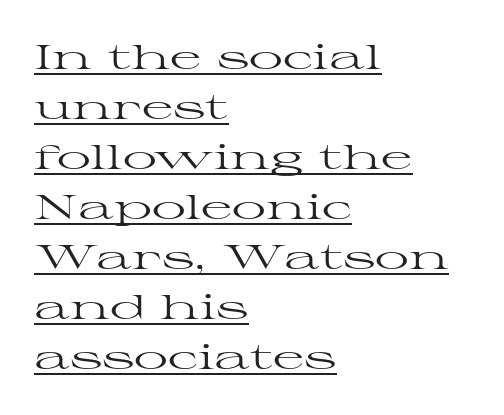
Bold? No — there's no thickening of the strokes. Posture: straight, roman, zero tilt. Compared with typical paragraphs, the rows here are spaced about the same. The type is set solid horizontally, with unmodified tracking. Spacing verdict: proportional, widths tailored to each character.
